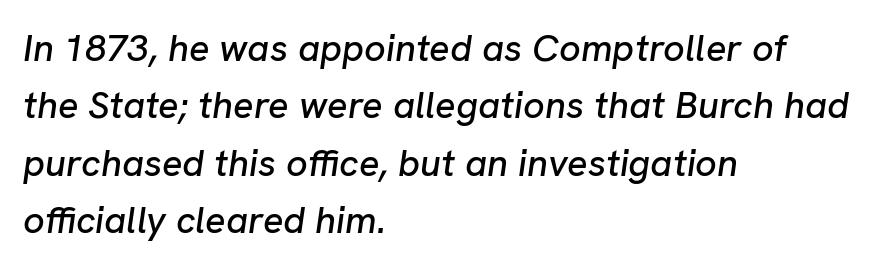
Q: Is the text italic (slanted)? A: Yes, it leans right by about 8 degrees.
Q: Is the text underlined? A: No.
Q: How is the paragraph aligned? A: Left-aligned.
Q: Is the spacing between letters normal or unusually wide? A: Normal.
Q: Is the spacing between lines tight, normal or loose? A: Normal.
Q: Width (condensed, normal, or wide)? A: Normal.
Q: Stroke contrast? A: Low.
Q: x-height? A: Medium.
Q: Monospaced? A: No.
